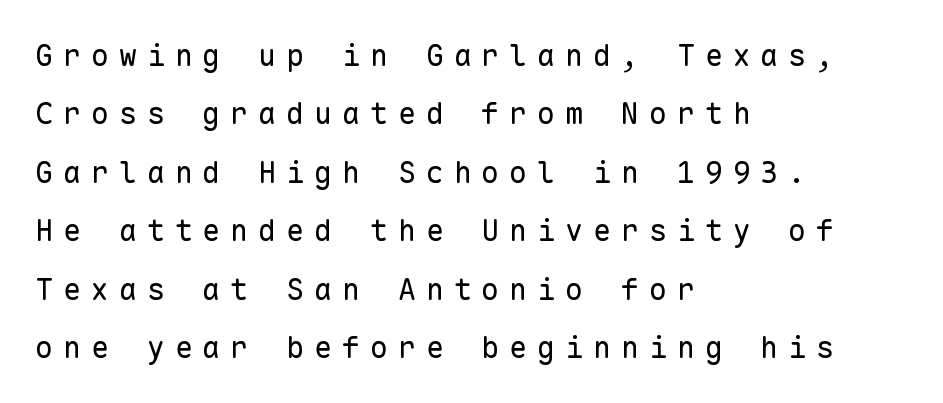
Stroke thickness stays within the range of a standard reading face or lighter. The passage shown stacks its lines with a broad gap. Words appear elongated and porous because spacing is wide. Do the characters align in a grid? Yes, the font is monospaced. Ordinary non-slanted type is in use. Note: no serifs on the glyphs.
